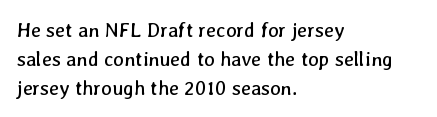
Q: Is the text bold? A: No.
Q: Is the text underlined? A: No.
Q: How is the paragraph aligned? A: Left-aligned.
Q: Is the spacing between letters normal or unusually wide? A: Normal.
Q: Is the spacing between lines tight, normal or loose? A: Normal.
